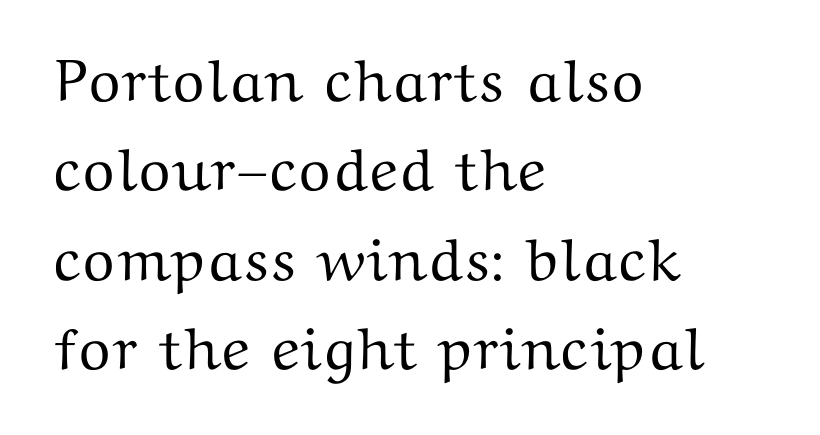
The image shows 60 px wide serif type, upright; set left-aligned, normal line spacing (1.49x), normal letter spacing, not underlined; medium stroke contrast and a medium x-height.
